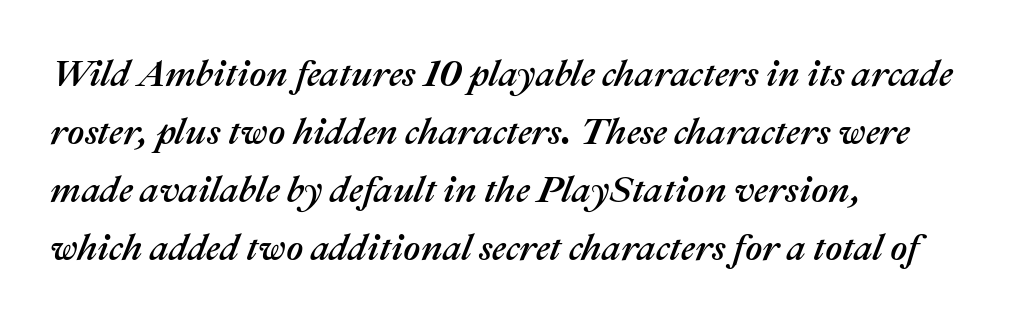
The image shows 37 px text type, italic (leaning right); set left-aligned, normal line spacing (1.57x), normal letter spacing, not underlined; medium stroke contrast and a medium x-height.
